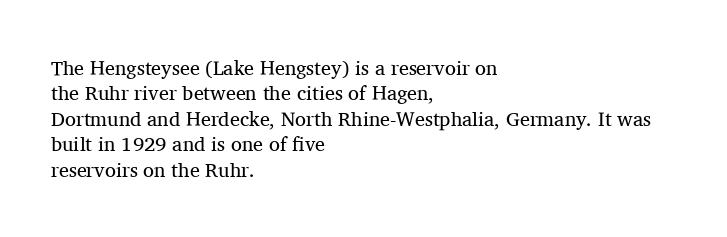
Q: Is the text bold? A: No.
Q: Is the text italic (slanted)? A: No, it is upright.
Q: Is the text underlined? A: No.
Q: How is the paragraph aligned? A: Left-aligned.
Q: Is the spacing between letters normal or unusually wide? A: Normal.
Q: Is the spacing between lines tight, normal or loose? A: Normal.
